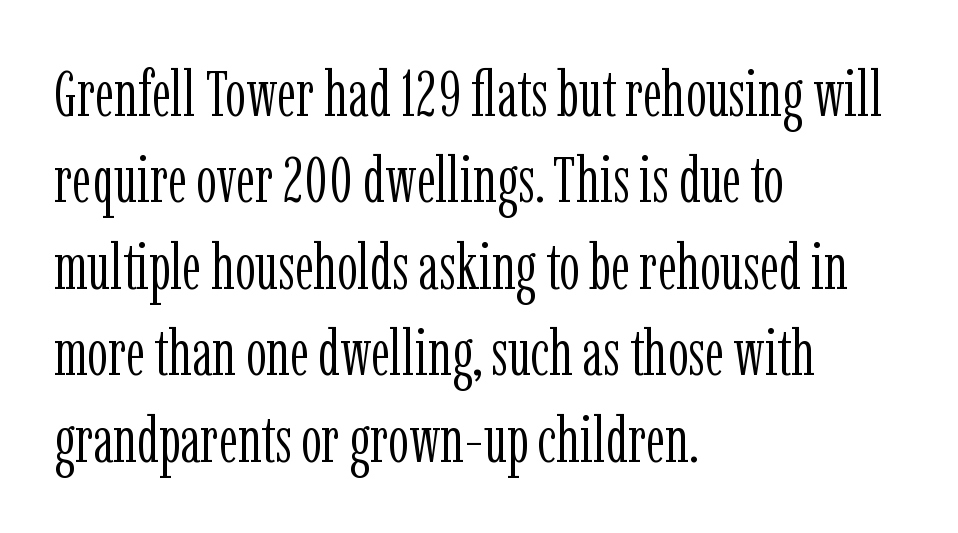
Q: Is the text bold? A: No.
Q: Is the text italic (slanted)? A: No, it is upright.
Q: Is the typeface a serif or a sans-serif typeface? A: Serif.
Q: Is the text underlined? A: No.
Q: How is the paragraph aligned? A: Left-aligned.
Q: Is the spacing between letters normal or unusually wide? A: Normal.
Q: Is the spacing between lines tight, normal or loose? A: Normal.
Q: Width (condensed, normal, or wide)? A: Condensed.
Q: Stroke contrast? A: Low.
Q: x-height? A: Medium.
Q: Monospaced? A: No.
